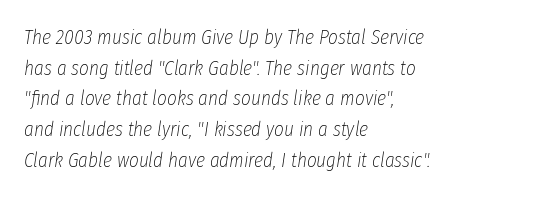
Q: Is the text bold? A: No.
Q: Is the text italic (slanted)? A: Yes, it leans right by about 8 degrees.
Q: Is the text underlined? A: No.
Q: How is the paragraph aligned? A: Left-aligned.
Q: Is the spacing between letters normal or unusually wide? A: Normal.
Q: Is the spacing between lines tight, normal or loose? A: Normal.
